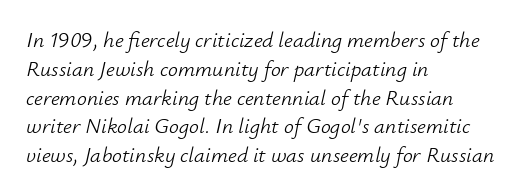
The image shows 22 px text type, italic (leaning right); set left-aligned, normal line spacing (1.31x), normal letter spacing, not underlined.
